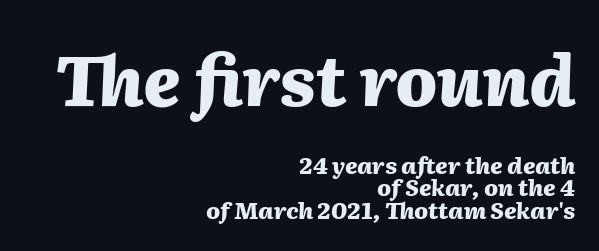
What stands out about the letter spacing? Nothing — it is the standard amount. This sample has the flowing, uneven cadence of proportional lettering. Rule under the text: the space is simply empty. The text block is weighted toward the right margin, trailing off unevenly leftward. Type size steps down from the first block to the second. Rows of type sit shoulder to shoulder in the vertical direction.
